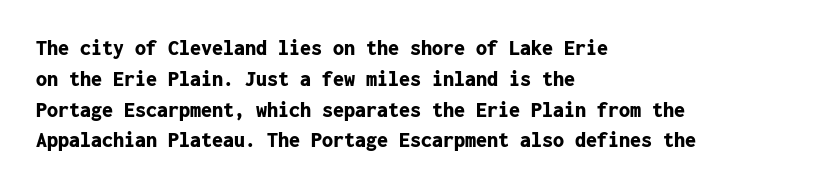
The image shows 22 px bold type, upright; set left-aligned, normal line spacing (1.4x), normal letter spacing, not underlined.
